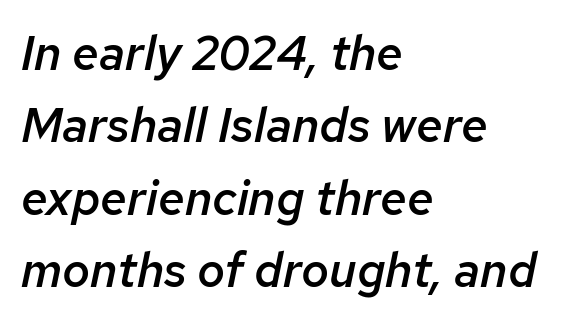
Q: Is the text bold? A: Semi-bold.
Q: Is the text italic (slanted)? A: Yes, it leans right by about 12 degrees.
Q: Is the text underlined? A: No.
Q: How is the paragraph aligned? A: Left-aligned.
Q: Is the spacing between letters normal or unusually wide? A: Normal.
Q: Is the spacing between lines tight, normal or loose? A: Normal.
Q: Width (condensed, normal, or wide)? A: Normal.
Q: Stroke contrast? A: Low.
Q: x-height? A: Medium.
Q: Monospaced? A: No.
